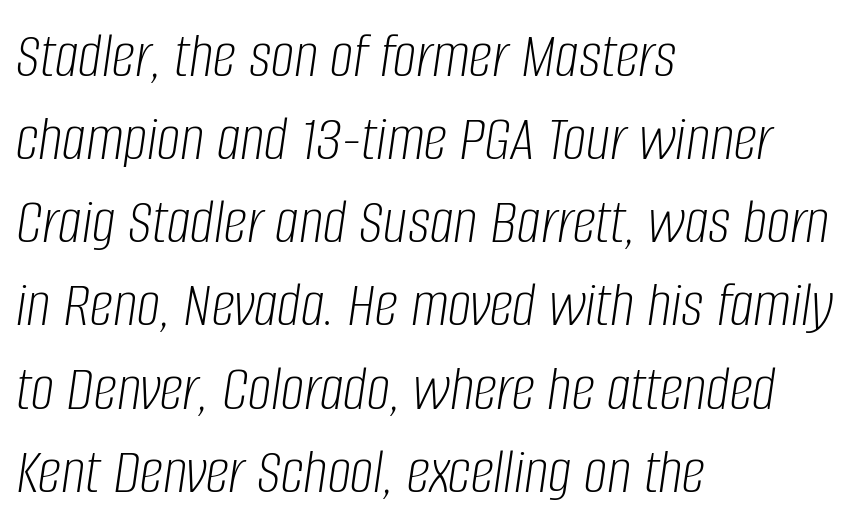
No extra tracking has been applied to these lines. Typeset ragged right — the left edge is the straight one. Does the leading feel generous? No, just average. Think of a printed novel: that variable character pitch is what you see here. Nobody drew a line under any word here.
